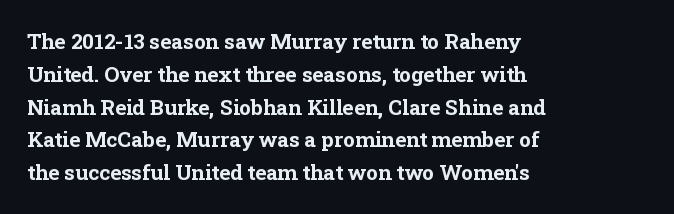
{"italic": "no", "bold": "yes", "underline": "no", "align": "left", "line_spacing": "normal", "line_spacing_ratio": 1.56, "letter_spacing": "normal", "letter_spacing_em": 0.0, "glyph_px": 21}
